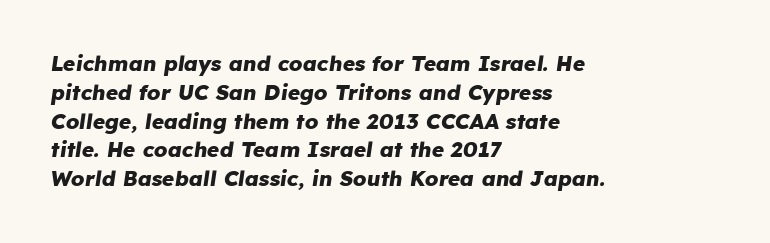
The image shows 21 px bold type, italic (leaning right); set left-aligned, normal line spacing (1.37x), normal letter spacing, not underlined.
